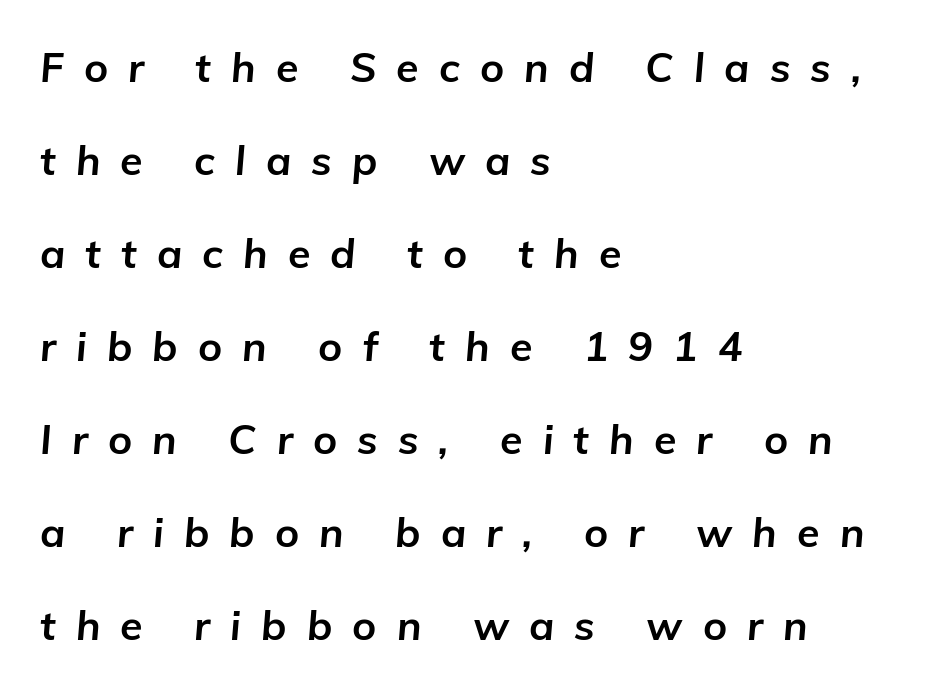
The image shows 41 px bold type, italic (leaning right); set left-aligned, loose line spacing (2.27x), unusually wide letter spacing (+0.49 em), not underlined; low stroke contrast and a medium x-height.
